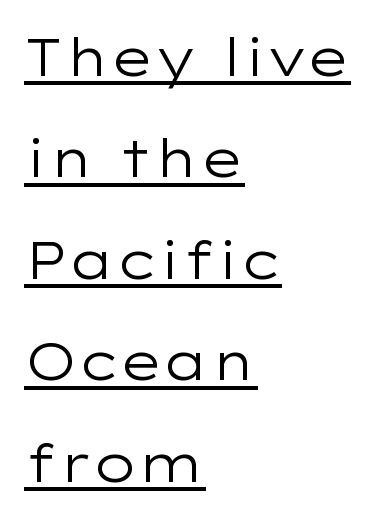
No letter is thick-stroked: the sample isn't bold. Rendered with straight, roman letterforms. Airy leading. Think of a printed novel: that variable character pitch is what you see here.
